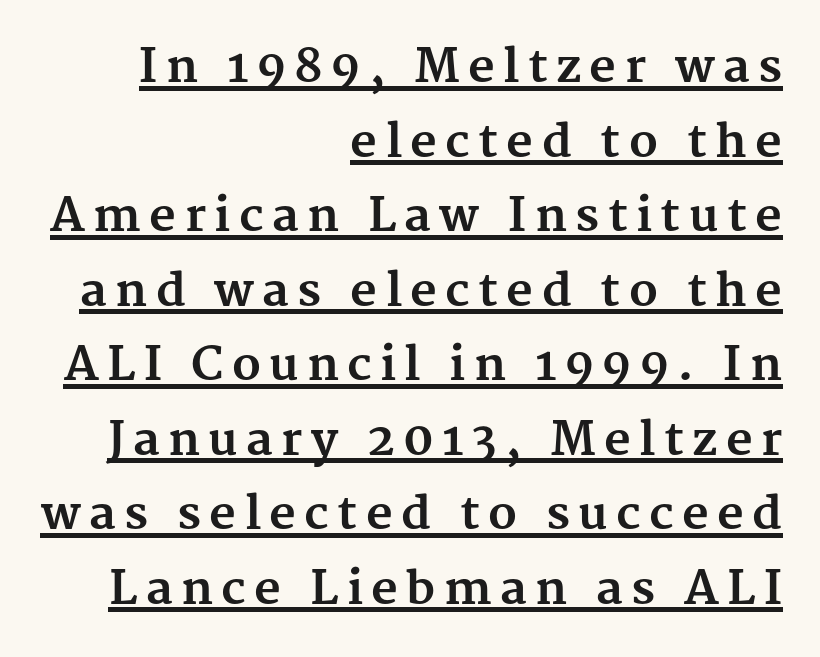
{"serif": "yes", "italic": "no", "bold": "yes", "weight": "bold", "width": "normal", "stroke_contrast": "medium", "x_height": "medium", "monospaced": "no", "underline": "yes", "align": "right", "line_spacing": "normal", "line_spacing_ratio": 1.62, "glyph_px": 46}
